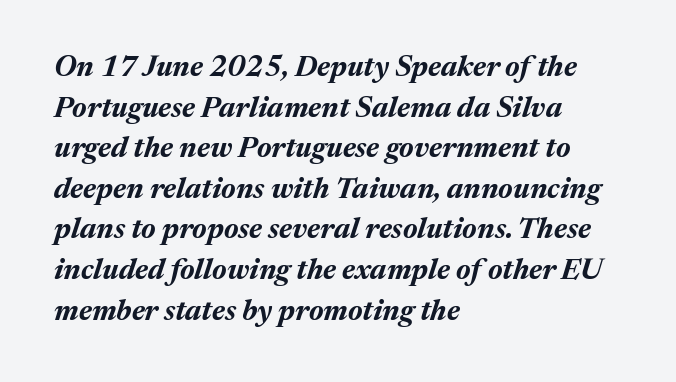
Q: Is the text bold? A: Yes.
Q: Is the text italic (slanted)? A: Yes, it leans right by about 17 degrees.
Q: Is the text underlined? A: No.
Q: How is the paragraph aligned? A: Left-aligned.
Q: Is the spacing between letters normal or unusually wide? A: Normal.
Q: Is the spacing between lines tight, normal or loose? A: Normal.
Q: Width (condensed, normal, or wide)? A: Normal.
Q: Stroke contrast? A: Medium.
Q: x-height? A: Medium.
Q: Monospaced? A: No.
